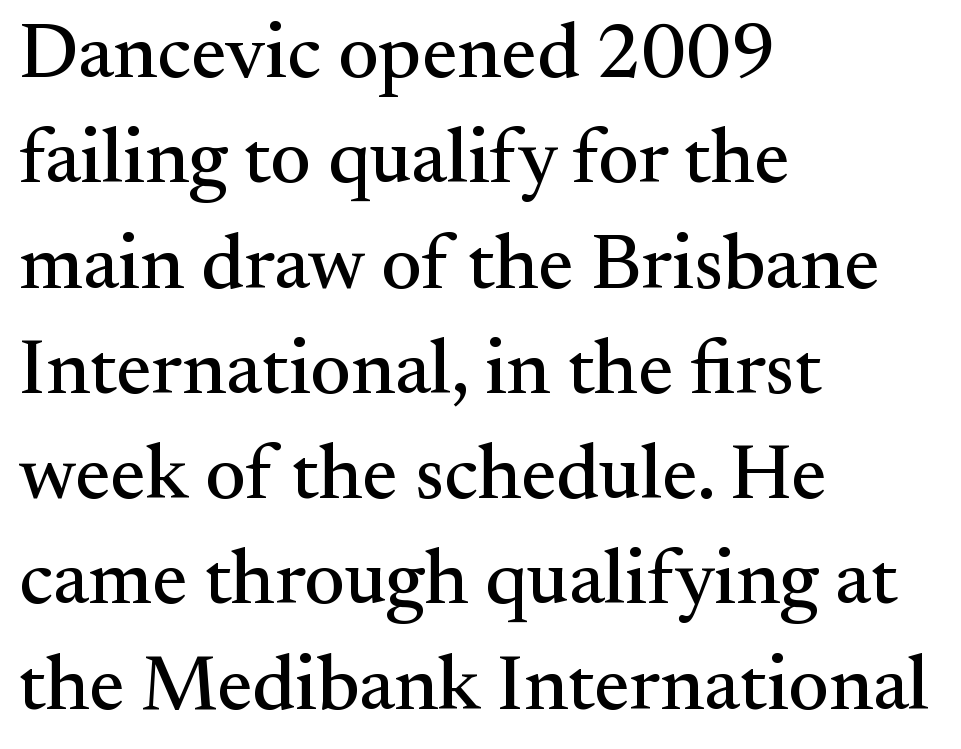
Do the letters lean? They stand straight. The lines sit at an ordinary, default distance from one another. Quick note: underline off. The font family rendered here belongs to the serif group. Note the varied advance widths — an 'i' is clearly narrower than an 'm'.
